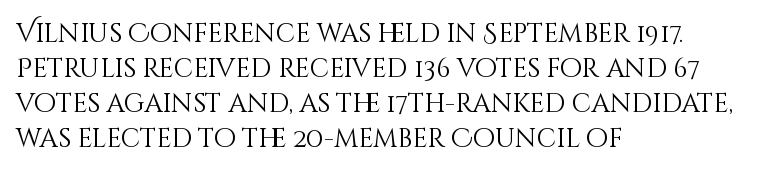
The image shows 26 px text type, upright; set left-aligned, normal line spacing (1.35x), normal letter spacing, not underlined.
